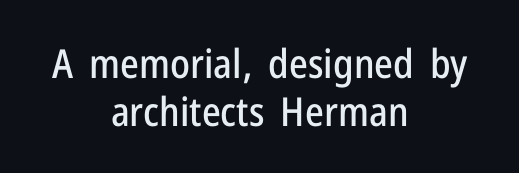
Q: Is the text italic (slanted)? A: No, it is upright.
Q: Is the typeface a serif or a sans-serif typeface? A: Sans-serif.
Q: Is the text underlined? A: No.
Q: How is the paragraph aligned? A: Centered.
Q: Is the spacing between letters normal or unusually wide? A: Normal.
Q: Width (condensed, normal, or wide)? A: Condensed.
Q: Stroke contrast? A: Low.
Q: x-height? A: Medium.
Q: Monospaced? A: No.
